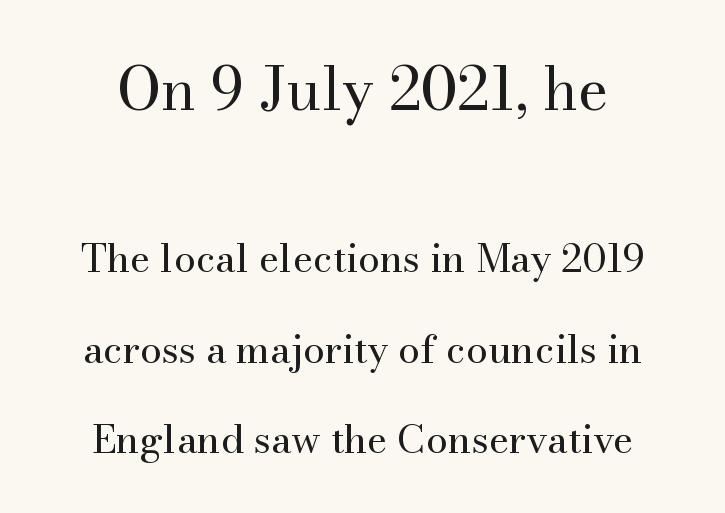
Q: Is the text bold? A: No.
Q: Is the text italic (slanted)? A: No, it is upright.
Q: Is the typeface a serif or a sans-serif typeface? A: Serif.
Q: Is the text underlined? A: No.
Q: How is the paragraph aligned? A: Centered.
Q: Is the spacing between letters normal or unusually wide? A: Normal.
Q: Is the spacing between lines tight, normal or loose? A: Loose.
Q: Which block of text is set in a larger size, the first (top) or the second (bottom)? A: The first (top) one.
Q: Width (condensed, normal, or wide)? A: Normal.
Q: Stroke contrast? A: Medium.
Q: x-height? A: Small.
Q: Monospaced? A: No.
